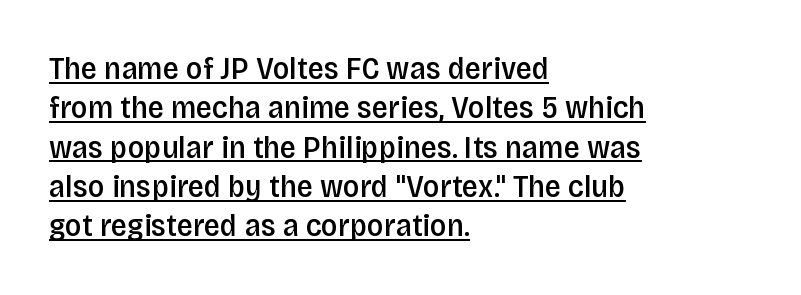
What kind of face is this? One without serifs — a sans. If you drew a ruler down the left edge, every line would touch it. You can tell it's not italic because the verticals are truly vertical. The sample's only ornament is a line tracing under the words. This is the in-between weight designers call semibold or demi.
